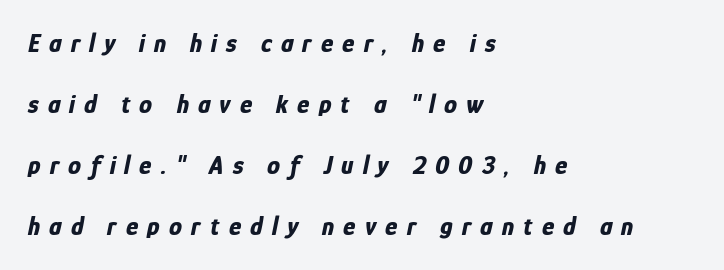
Q: Is the text bold? A: Yes.
Q: Is the text italic (slanted)? A: Yes, it leans right by about 12 degrees.
Q: Is the text underlined? A: No.
Q: How is the paragraph aligned? A: Left-aligned.
Q: Is the spacing between letters normal or unusually wide? A: Unusually wide.
Q: Is the spacing between lines tight, normal or loose? A: Loose.
